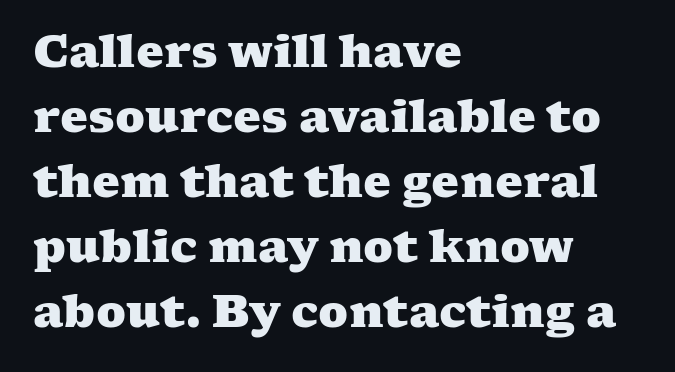
The image shows 44 px heavy, wide serif type; set left-aligned, normal line spacing (1.48x), normal letter spacing, not underlined; medium stroke contrast and a medium x-height.
